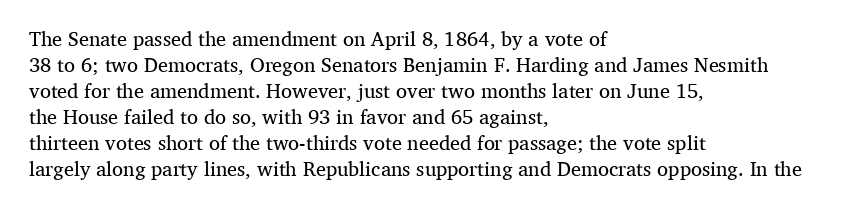
Q: Is the text bold? A: No.
Q: Is the text italic (slanted)? A: No, it is upright.
Q: Is the text underlined? A: No.
Q: How is the paragraph aligned? A: Left-aligned.
Q: Is the spacing between letters normal or unusually wide? A: Normal.
Q: Is the spacing between lines tight, normal or loose? A: Normal.
